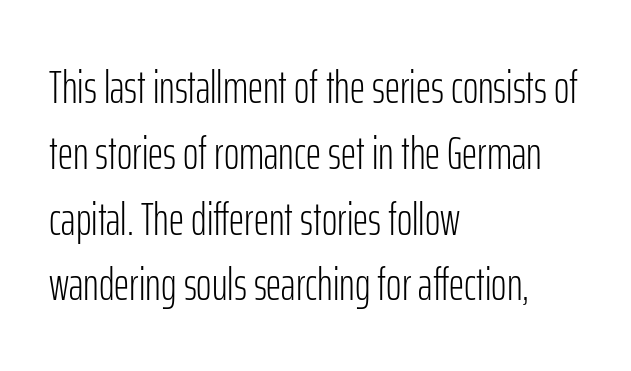
Nothing heavy about these letters — not bold at all. The passage shown is typeset with a sans-serif family. Compared with a centered layout, this one pins lines to the left instead. Looks like regular typesetting: each glyph gets only the width it needs. Baseline-to-baseline distance is the conventional proportion of letter height.
